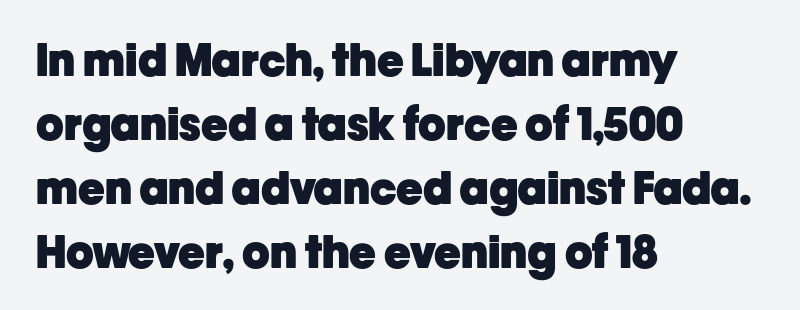
A typesetter would call this proportional, since set widths differ per character. Look at the tracking — it's just the regular setting, nothing added. It's the straight-up-and-down kind of type. The text was rendered using a sans face with plain stroke endings. Pretty heavy lettering here — definitely bold. The words here are not underlined.
